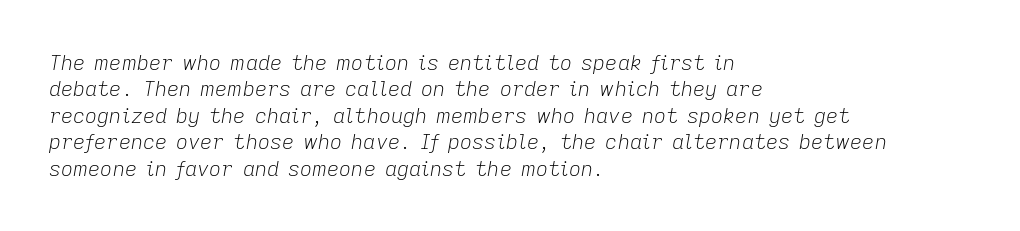
The passage shown stacks its lines at a standard gap. The foot of each line stays bare and open. Unbolded letterforms with no extra heft. Looking at the ascenders, they clearly lean. Which margin do the lines hug? The left one — the right edge is uneven.
